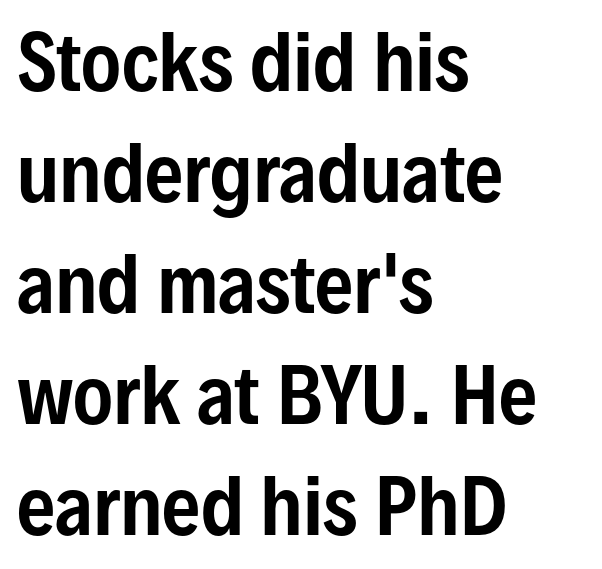
Q: Is the text italic (slanted)? A: No, it is upright.
Q: Is the typeface a serif or a sans-serif typeface? A: Sans-serif.
Q: Is the text underlined? A: No.
Q: How is the paragraph aligned? A: Left-aligned.
Q: Is the spacing between letters normal or unusually wide? A: Normal.
Q: Is the spacing between lines tight, normal or loose? A: Normal.
Q: Width (condensed, normal, or wide)? A: Condensed.
Q: Stroke contrast? A: Low.
Q: x-height? A: Medium.
Q: Monospaced? A: No.
